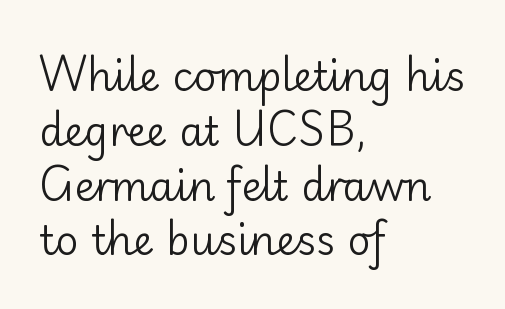
A bare baseline throughout the passage. The paragraph shown leans on its left margin. The letters advance in unequal steps, a hallmark of proportional type. The passage shown is typeset with a sans-serif family. The letterforms sit shoulder to shoulder at normal distance.
